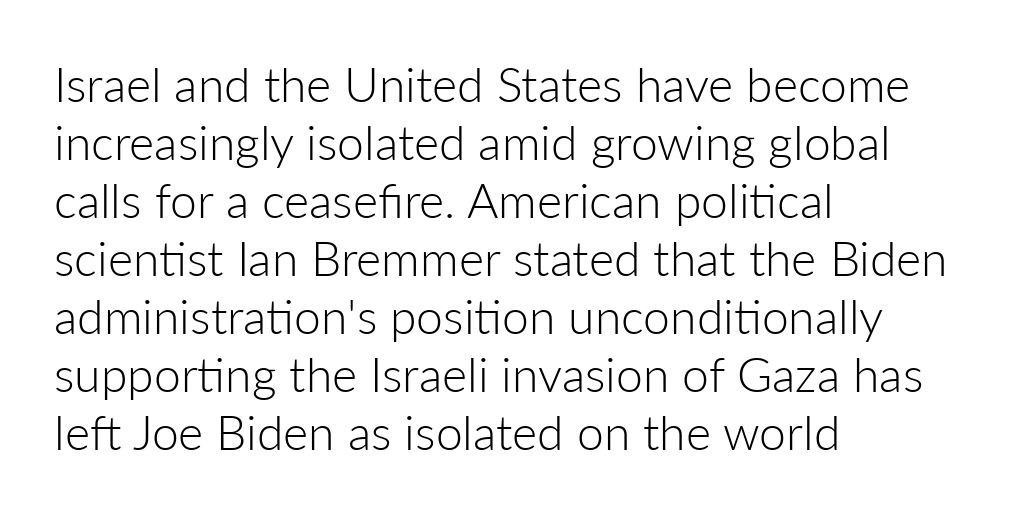
{"serif": "no", "italic": "no", "bold": "no", "weight": "light", "width": "normal", "stroke_contrast": "low", "x_height": "medium", "monospaced": "no", "underline": "no", "align": "left", "line_spacing_ratio": 1.21, "letter_spacing": "normal", "letter_spacing_em": 0.0, "glyph_px": 48}
